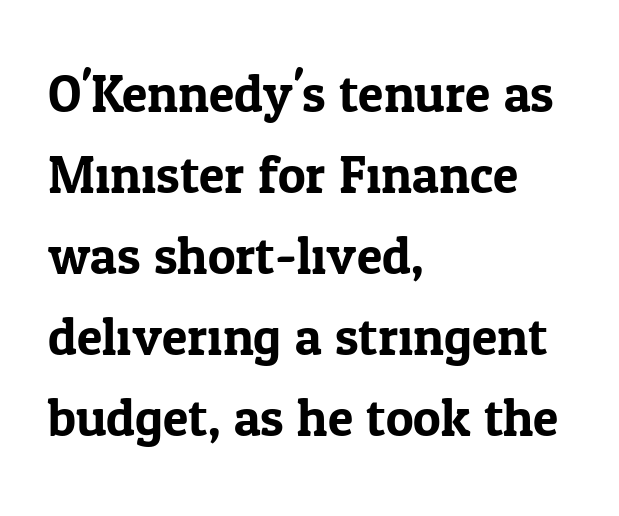
The image shows 52 px serif type, upright; set left-aligned, normal line spacing (1.56x), normal letter spacing, not underlined; low stroke contrast and a medium x-height.
